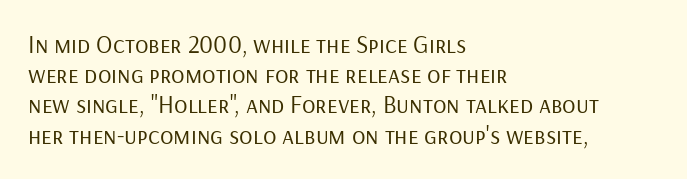
{"italic": "no", "bold": "no", "underline": "no", "align": "left", "line_spacing_ratio": 1.21, "letter_spacing": "normal", "letter_spacing_em": 0.0, "glyph_px": 25}
